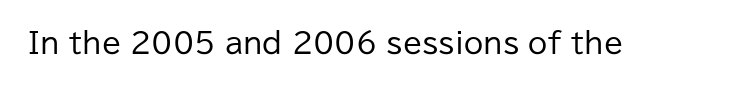
Q: Is the text bold? A: No.
Q: Is the text italic (slanted)? A: No, it is upright.
Q: Is the typeface a serif or a sans-serif typeface? A: Sans-serif.
Q: Is the text underlined? A: No.
Q: Is the spacing between letters normal or unusually wide? A: Normal.
Q: Width (condensed, normal, or wide)? A: Normal.
Q: Stroke contrast? A: Low.
Q: x-height? A: Medium.
Q: Monospaced? A: No.
